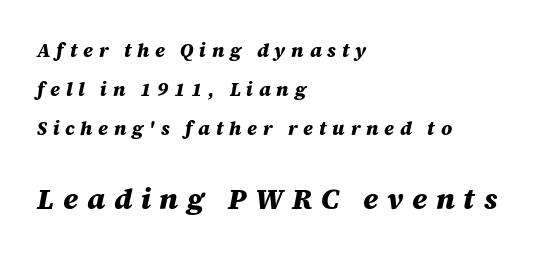
The face used here appears at its bigger size in the lower chunk. The typography opts for an oblique posture over an upright one. Typesetter's note: full bold, strokes at maximum text heaviness. This rendering uses left alignment, leaving the right contour irregular.
